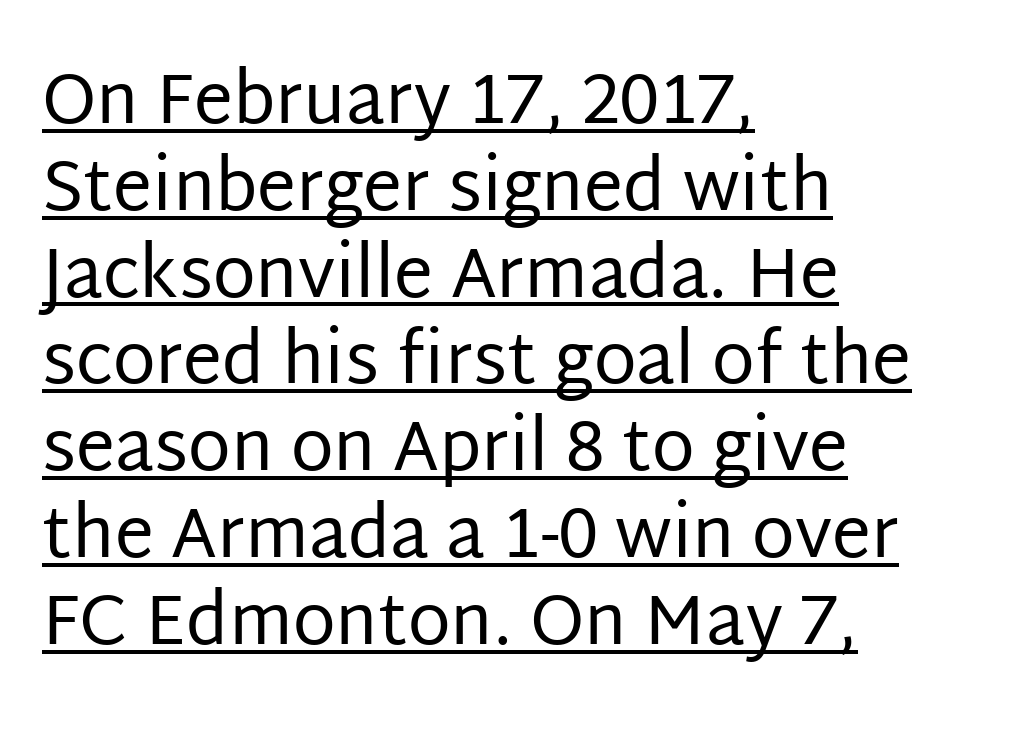
The image shows 70 px regular-weight sans-serif type, upright; set left-aligned, line spacing 1.24x, normal letter spacing, underlined; low stroke contrast and a large x-height.
